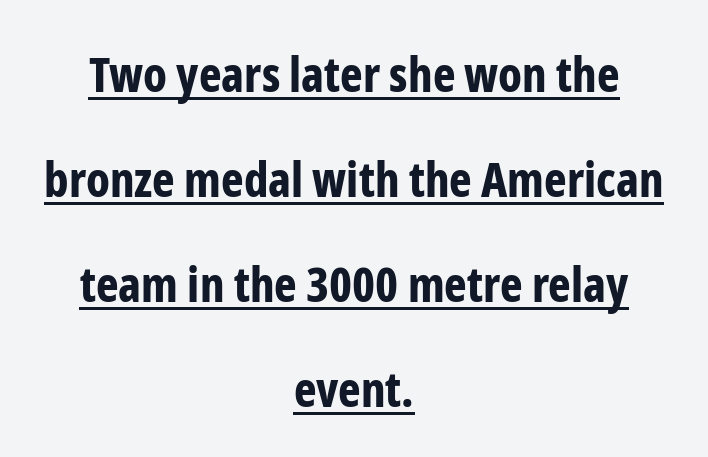
Layout note: lines centered. In terms of leading, this rendering errs on the spacious side. The font family rendered here belongs to the sans-serif group. This sample uses an upright cut, with every glyph sitting square on the baseline. Caption: bold face, heavy strokes.
